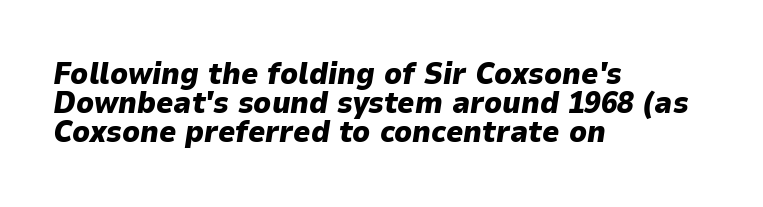
The image shows 30 px heavy type, italic (leaning right); set left-aligned, tight line spacing (0.97x), normal letter spacing, not underlined; low stroke contrast and a medium x-height.
